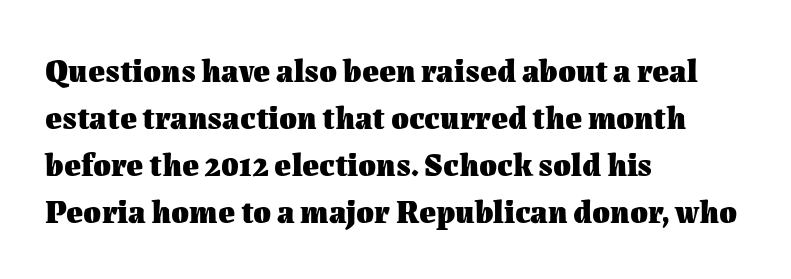
Q: Is the text bold? A: Yes.
Q: Is the text italic (slanted)? A: No, it is upright.
Q: Is the text underlined? A: No.
Q: How is the paragraph aligned? A: Left-aligned.
Q: Is the spacing between letters normal or unusually wide? A: Normal.
Q: Is the spacing between lines tight, normal or loose? A: Normal.
Q: Width (condensed, normal, or wide)? A: Normal.
Q: Stroke contrast? A: Medium.
Q: x-height? A: Medium.
Q: Monospaced? A: No.
